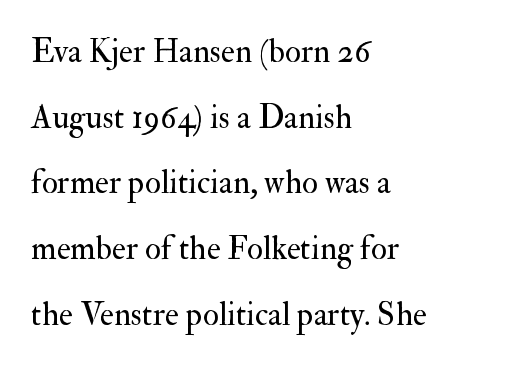
{"serif": "yes", "italic": "no", "bold": "no", "weight": "regular", "width": "normal", "stroke_contrast": "medium", "x_height": "small", "monospaced": "no", "underline": "no", "align": "left", "line_spacing": "loose", "line_spacing_ratio": 1.99, "letter_spacing": "normal", "letter_spacing_em": 0.0, "glyph_px": 33}
